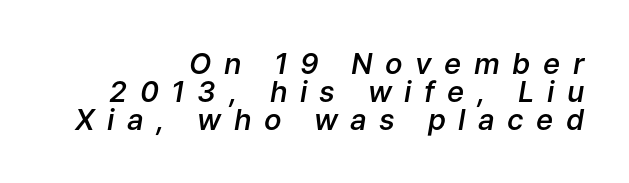
{"italic": "yes", "lean": "right", "slant_degrees": 9, "bold": "semi", "weight": "semibold", "width": "normal", "stroke_contrast": "low", "x_height": "medium", "monospaced": "no", "underline": "no", "align": "right", "line_spacing": "tight", "line_spacing_ratio": 0.97, "letter_spacing": "wide", "letter_spacing_em": 0.43, "glyph_px": 29}
